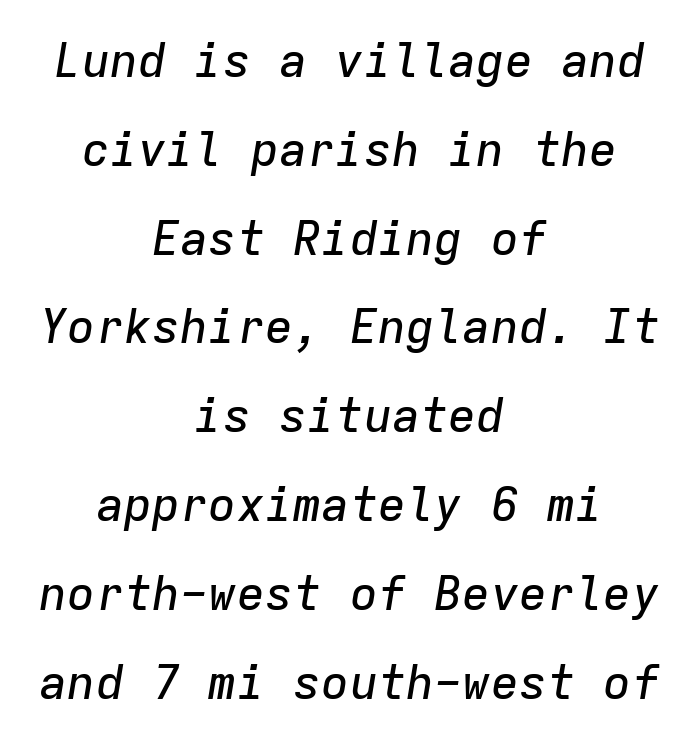
Q: Is the text italic (slanted)? A: Yes, it leans right by about 9 degrees.
Q: Is the text underlined? A: No.
Q: How is the paragraph aligned? A: Centered.
Q: Is the spacing between letters normal or unusually wide? A: Normal.
Q: Width (condensed, normal, or wide)? A: Normal.
Q: Stroke contrast? A: Low.
Q: x-height? A: Medium.
Q: Monospaced? A: Yes.
